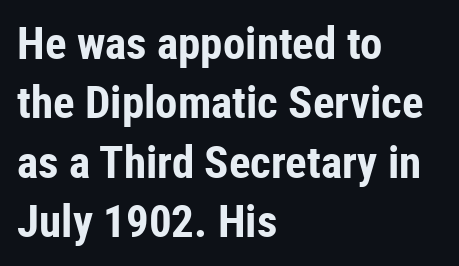
Q: Is the text bold? A: Yes.
Q: Is the text italic (slanted)? A: No, it is upright.
Q: Is the typeface a serif or a sans-serif typeface? A: Sans-serif.
Q: Is the text underlined? A: No.
Q: How is the paragraph aligned? A: Left-aligned.
Q: Is the spacing between letters normal or unusually wide? A: Normal.
Q: Is the spacing between lines tight, normal or loose? A: Normal.
Q: Width (condensed, normal, or wide)? A: Condensed.
Q: Stroke contrast? A: Low.
Q: x-height? A: Medium.
Q: Monospaced? A: No.
